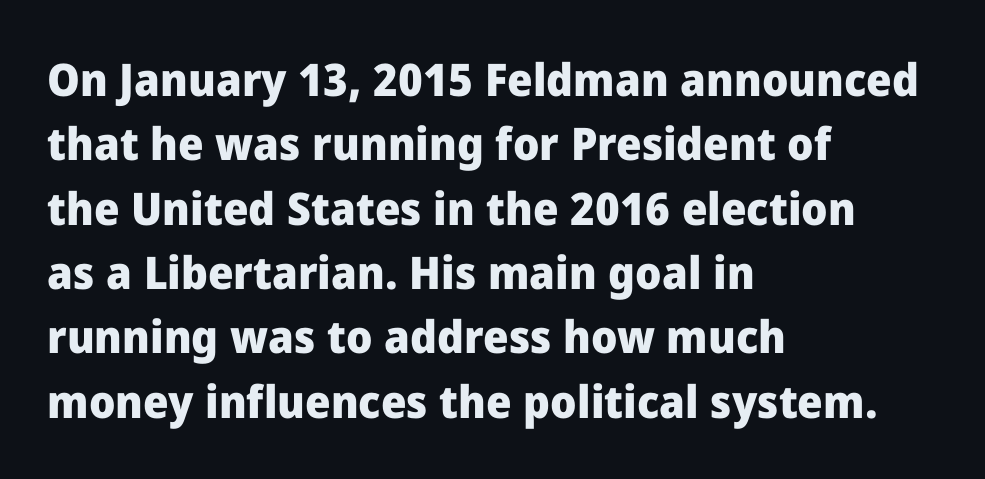
The image shows 45 px heavy sans-serif type, upright; set left-aligned, normal line spacing (1.43x), normal letter spacing, not underlined; low stroke contrast and a medium x-height.
